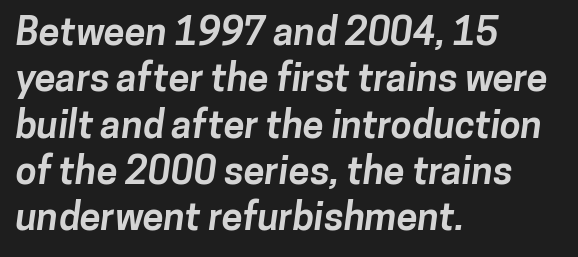
The image shows 38 px bold sans-serif type; set left-aligned, line spacing 1.22x, normal letter spacing, not underlined; low stroke contrast and a medium x-height.
